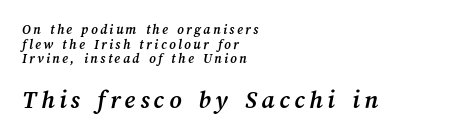
What's the leading like? Squeezed, with rows nearly overlapping. Glance below the letters and you will spot only blank space. The more generous point size was reserved for the lower chunk. The glyphs have the mass of a bold cut. If you drew a ruler down the left edge, every line would touch it.
